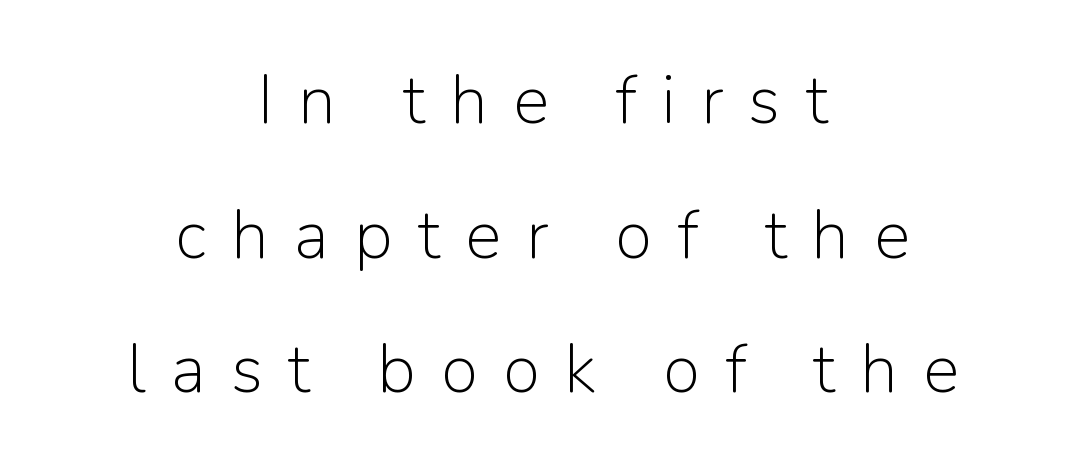
The image shows 68 px light sans-serif type, upright; set centered, loose line spacing (1.98x), unusually wide letter spacing (+0.37 em), not underlined; low stroke contrast and a medium x-height.
